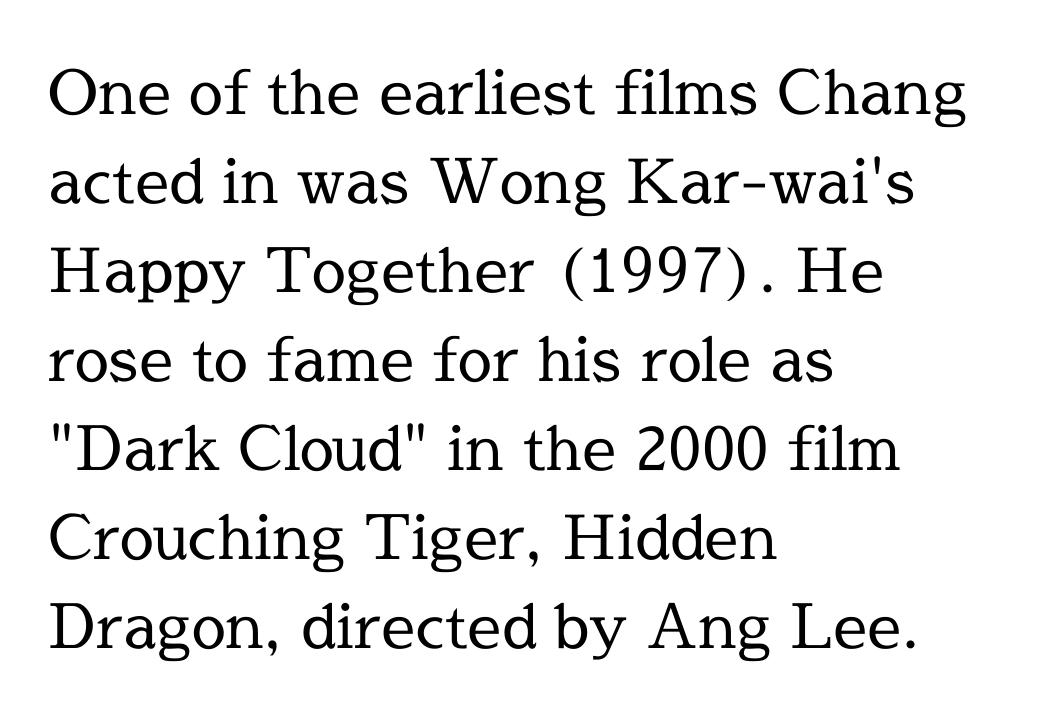
Q: Is the text bold? A: No.
Q: Is the text italic (slanted)? A: No, it is upright.
Q: Is the typeface a serif or a sans-serif typeface? A: Serif.
Q: Is the text underlined? A: No.
Q: How is the paragraph aligned? A: Left-aligned.
Q: Is the spacing between letters normal or unusually wide? A: Normal.
Q: Is the spacing between lines tight, normal or loose? A: Normal.
Q: Width (condensed, normal, or wide)? A: Normal.
Q: x-height? A: Medium.
Q: Monospaced? A: No.
